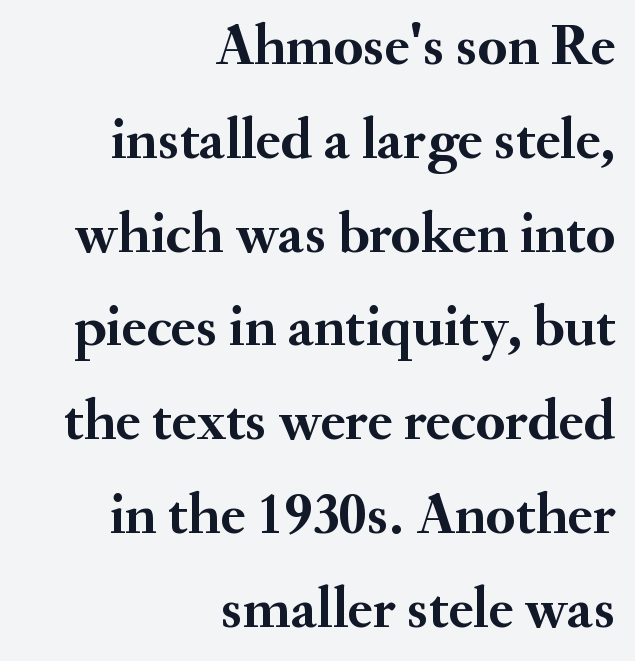
Varying glyph widths throughout — classic text-font behaviour. Regular leading. Underlining? Definitely not there. Notice how the stems are strictly vertical — no italics here. This rendering uses right alignment, leaving the left contour irregular. This rendering employs a face with finishing strokes, i.e., a serif.
